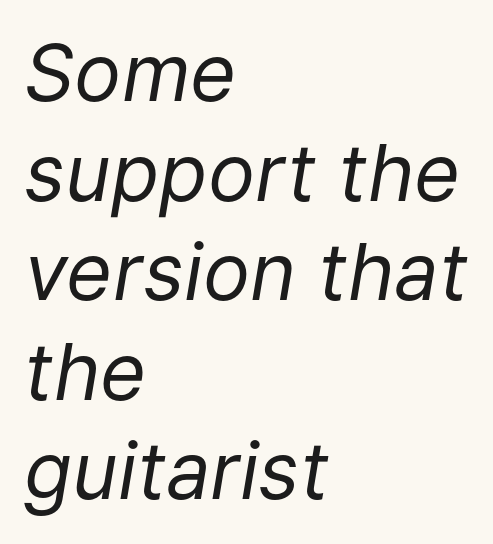
{"italic": "yes", "lean": "right", "slant_degrees": 9, "bold": "no", "weight": "regular", "width": "normal", "stroke_contrast": "low", "x_height": "medium", "monospaced": "no", "underline": "no", "align": "left", "line_spacing": "normal", "line_spacing_ratio": 1.26, "letter_spacing": "normal", "letter_spacing_em": 0.0, "glyph_px": 79}
